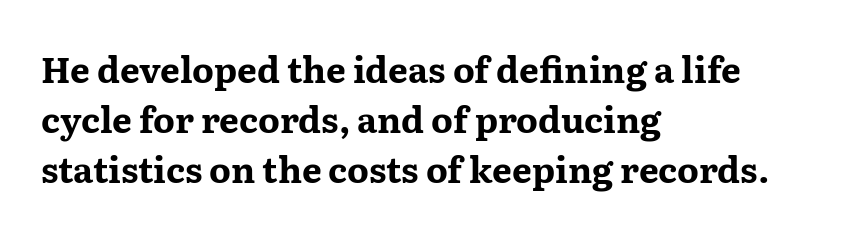
Is the block centered? No — it sits flush against the left margin. The specimen reads as upright at a glance. The type family on display is of the serif kind. Thick stems and heavy bowls — unmistakably bold.
